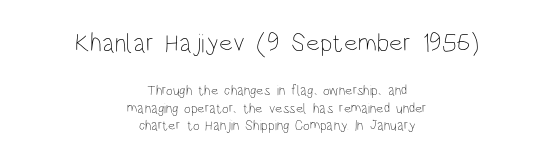
{"italic": "no", "bold": "no", "underline": "no", "align": "center", "line_spacing": "normal", "line_spacing_ratio": 1.25, "letter_spacing": "normal", "letter_spacing_em": 0.0, "larger_block": "first", "size_ratio": 1.86, "glyph_px": 26}
